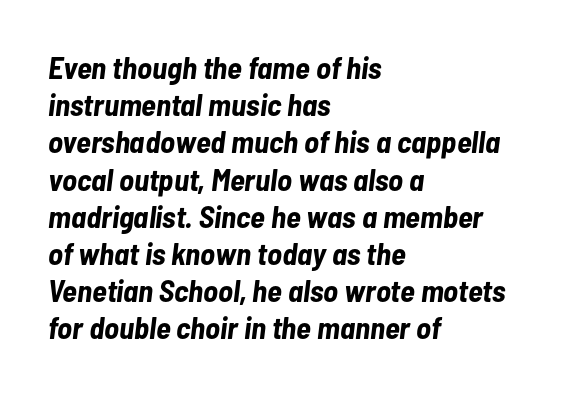
The image shows 31 px bold, condensed type, italic (leaning right); set left-aligned, line spacing 1.2x, normal letter spacing, not underlined; low stroke contrast and a medium x-height.
